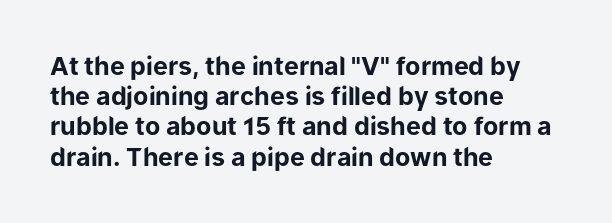
The image shows 25 px bold type, upright; set left-aligned, line spacing 1.21x, normal letter spacing, not underlined.
